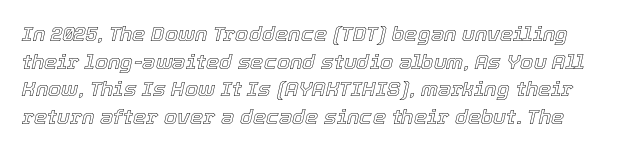
{"italic": "yes", "lean": "right", "slant_degrees": 12, "underline": "no", "line_spacing": "normal", "line_spacing_ratio": 1.31, "letter_spacing": "normal", "letter_spacing_em": 0.0, "glyph_px": 21}
